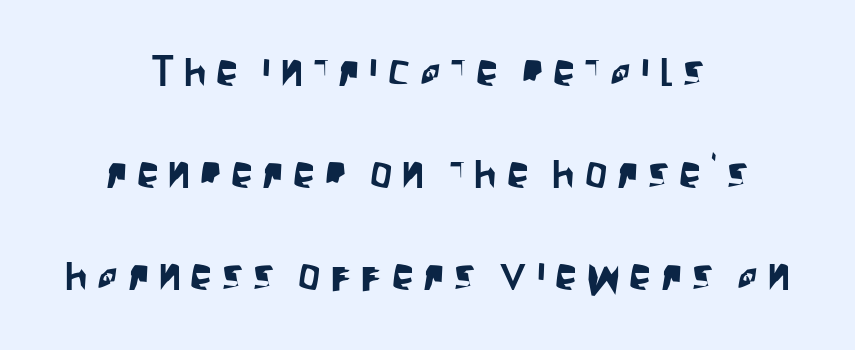
{"serif": "no", "italic": "no", "width": "condensed", "stroke_contrast": "low", "x_height": "large", "monospaced": "no", "underline": "no", "align": "center", "line_spacing": "loose", "line_spacing_ratio": 2.32, "letter_spacing": "wide", "letter_spacing_em": 0.22, "glyph_px": 44}
